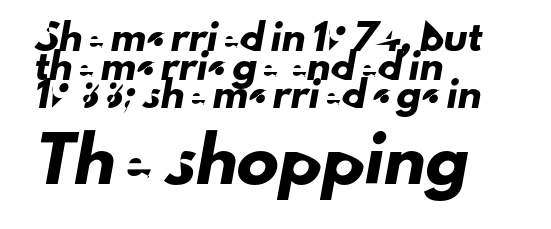
A sans-serif font was chosen for this passage. This rendering leaves character spacing at its baseline value. Each line starts at the same left margin while the right side varies. Anything drawn beneath the words? Only blank space.
